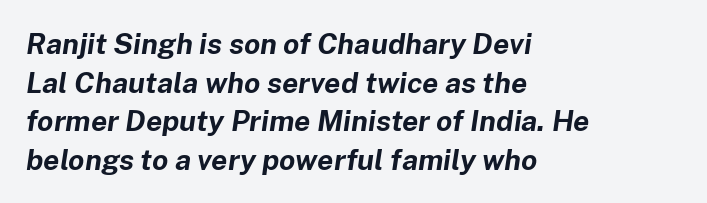
The image shows 29 px bold type, italic (leaning right); set left-aligned, normal line spacing (1.33x), normal letter spacing, not underlined; low stroke contrast and a medium x-height.
